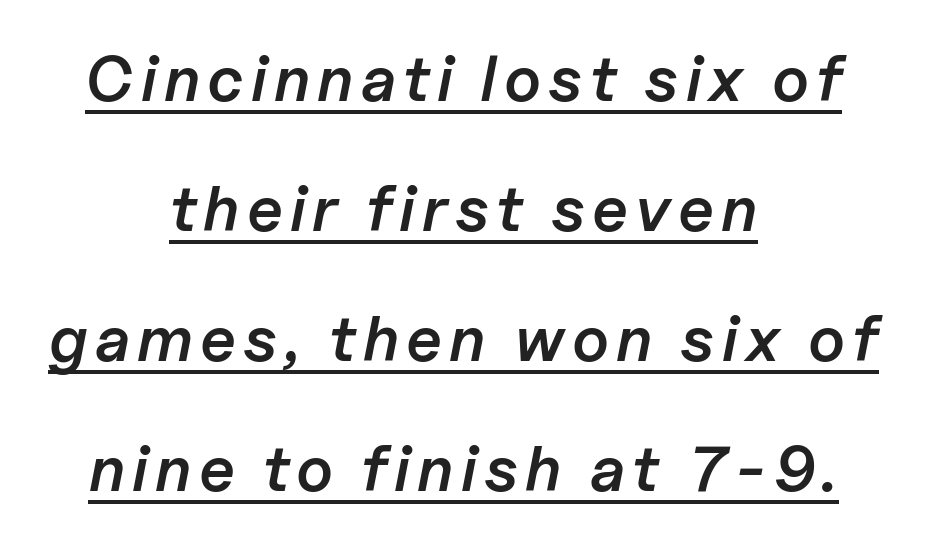
Q: Is the text bold? A: Semi-bold.
Q: Is the text italic (slanted)? A: Yes, it leans right by about 11 degrees.
Q: Is the text underlined? A: Yes.
Q: How is the paragraph aligned? A: Centered.
Q: Is the spacing between lines tight, normal or loose? A: Loose.
Q: Width (condensed, normal, or wide)? A: Normal.
Q: Stroke contrast? A: Low.
Q: x-height? A: Medium.
Q: Monospaced? A: No.
